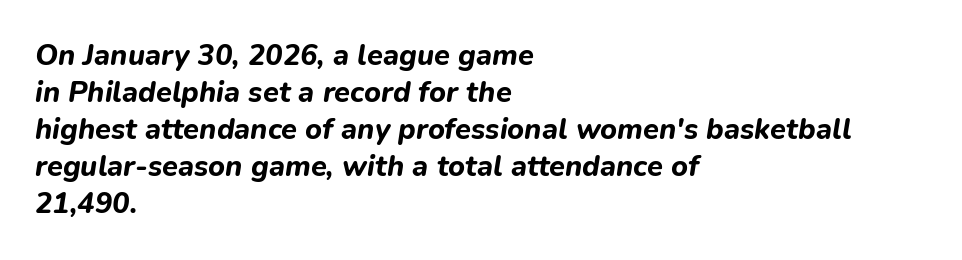
Words float on clear page, feet unadorned. The passage shown has conventional tracking throughout. Each letter keeps its own natural width here, so spacing adapts to shape. In terms of posture, this sample is oblique. The characters look thick and weighty, a clear bold.
